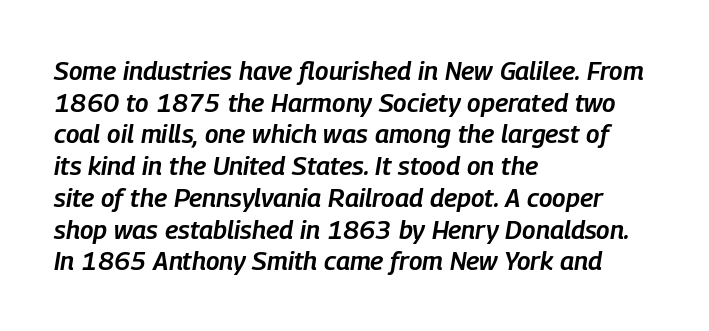
{"italic": "yes", "lean": "right", "slant_degrees": 9, "bold": "semi", "underline": "no", "align": "left", "line_spacing_ratio": 1.22, "letter_spacing": "normal", "letter_spacing_em": 0.0, "glyph_px": 26}
